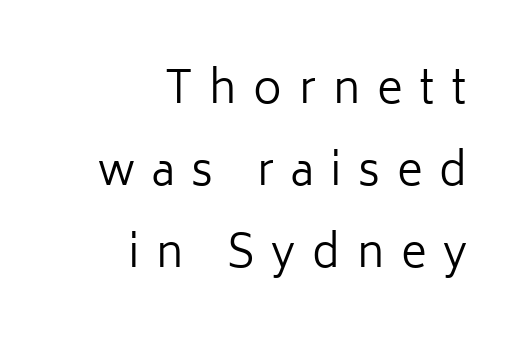
Q: Is the text bold? A: No.
Q: Is the text italic (slanted)? A: No, it is upright.
Q: Is the typeface a serif or a sans-serif typeface? A: Sans-serif.
Q: Is the text underlined? A: No.
Q: How is the paragraph aligned? A: Right-aligned.
Q: Is the spacing between letters normal or unusually wide? A: Unusually wide.
Q: Width (condensed, normal, or wide)? A: Normal.
Q: Stroke contrast? A: Low.
Q: x-height? A: Medium.
Q: Monospaced? A: No.
